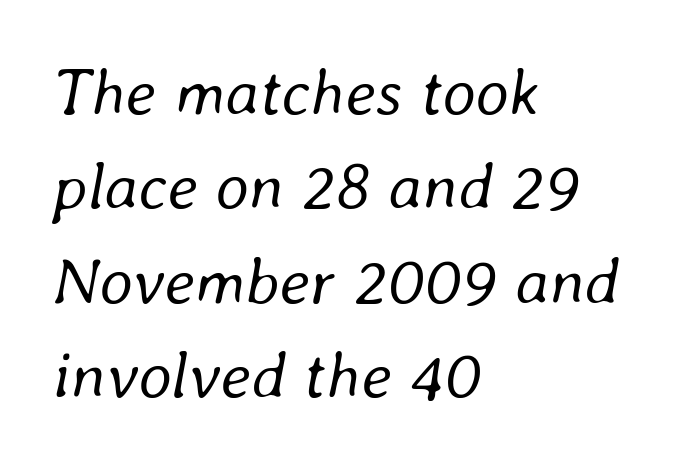
Q: Is the text bold? A: No.
Q: Is the text italic (slanted)? A: Yes, it leans right by about 8 degrees.
Q: Is the text underlined? A: No.
Q: How is the paragraph aligned? A: Left-aligned.
Q: Is the spacing between letters normal or unusually wide? A: Normal.
Q: Is the spacing between lines tight, normal or loose? A: Normal.
Q: Width (condensed, normal, or wide)? A: Normal.
Q: Stroke contrast? A: Low.
Q: x-height? A: Medium.
Q: Monospaced? A: No.
